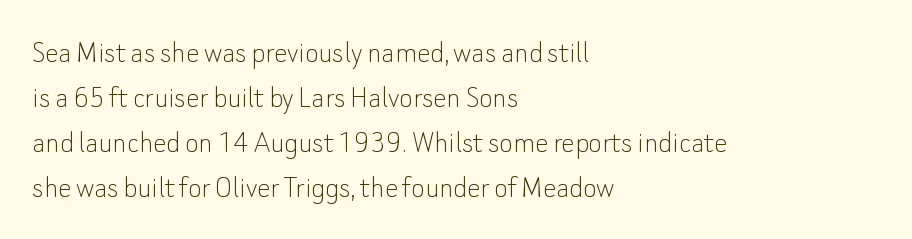
The image shows 33 px thin sans-serif type, upright; set left-aligned, normal line spacing (1.36x), normal letter spacing, not underlined; low stroke contrast and a small x-height.
